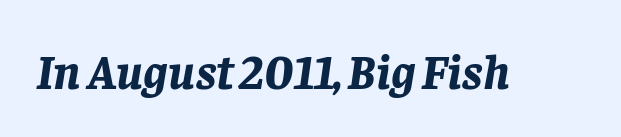
Beneath every word, the page is bare. Each glyph is drawn with heavy, bold strokes. The letters are slanted; this is an italic face. The tracking reads as untouched default to a designer's eye. You could not count columns in this text — the font is proportionally spaced.
